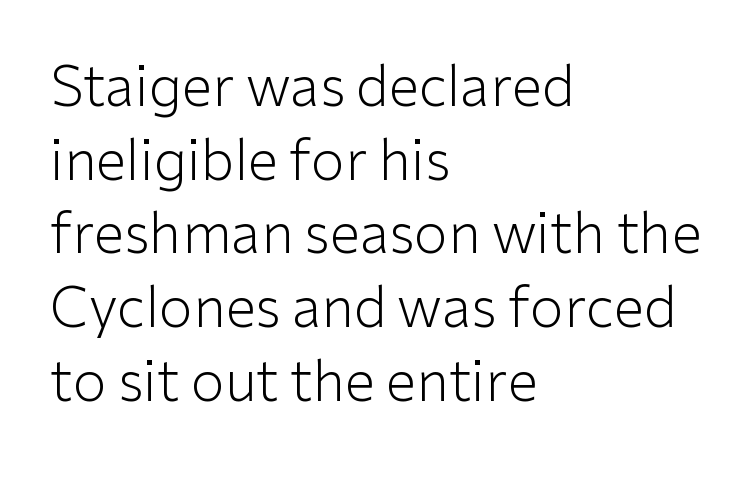
How are the letters spaced? Ordinarily, with no added tracking. Designer's note — italics off, roman on. The typeface has the unassuming heft of standard copy or less. Leading matches the norm, producing a regular column. Plain, unruled lines of type.
